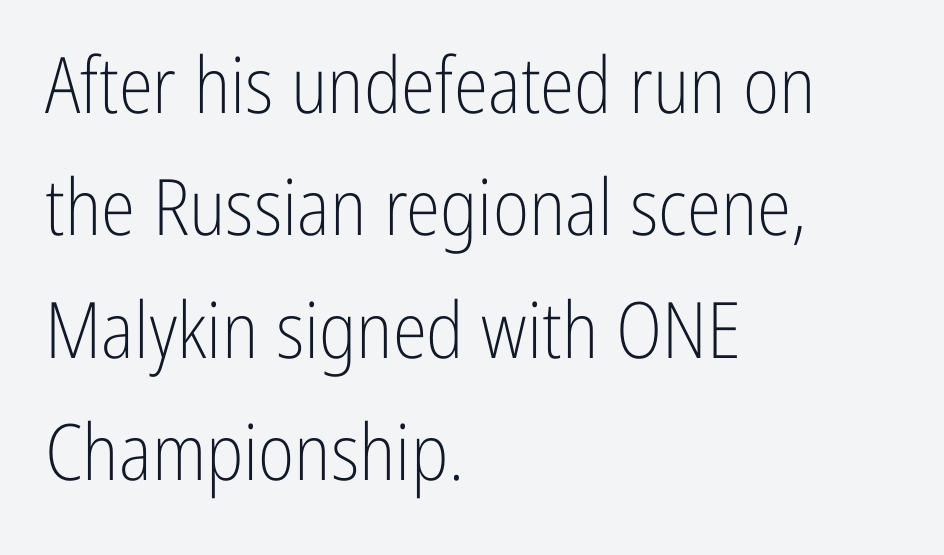
Q: Is the text bold? A: No.
Q: Is the text italic (slanted)? A: No, it is upright.
Q: Is the typeface a serif or a sans-serif typeface? A: Sans-serif.
Q: Is the text underlined? A: No.
Q: How is the paragraph aligned? A: Left-aligned.
Q: Is the spacing between letters normal or unusually wide? A: Normal.
Q: Is the spacing between lines tight, normal or loose? A: Normal.
Q: Width (condensed, normal, or wide)? A: Condensed.
Q: Stroke contrast? A: Low.
Q: x-height? A: Medium.
Q: Monospaced? A: No.
